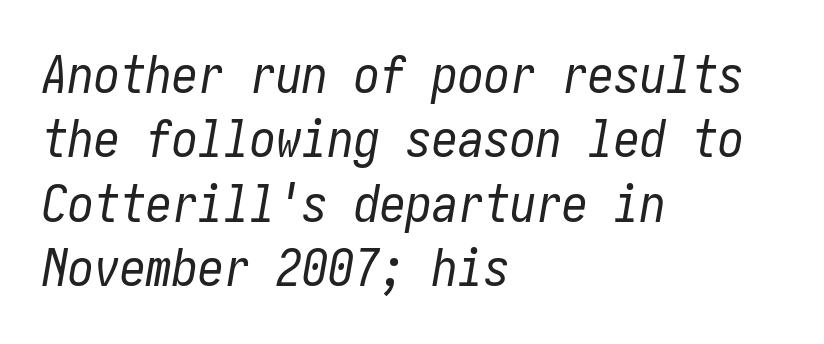
The image shows 52 px regular-weight, condensed type, italic (leaning right); set left-aligned, line spacing 1.24x, normal letter spacing, not underlined; low stroke contrast and a medium x-height.
